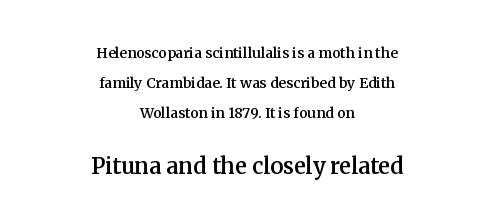
Line starts and ends both wander, symmetrically. Caption: standard tracking, unaltered. On the weight axis this lands at semibold, roughly 600. Descenders hang freely into open space.
